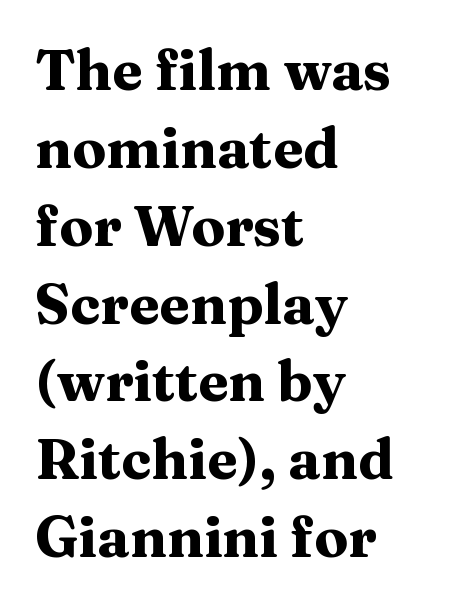
{"serif": "yes", "italic": "no", "bold": "yes", "weight": "heavy", "width": "wide", "stroke_contrast": "medium", "x_height": "medium", "monospaced": "no", "underline": "no", "align": "left", "line_spacing": "normal", "line_spacing_ratio": 1.39, "letter_spacing": "normal", "letter_spacing_em": 0.0, "glyph_px": 56}
